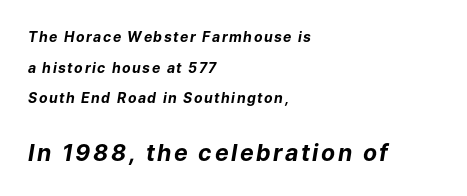
Is there much room between lines? Yes — plenty of vertical air separates them. Left-aligned paragraph, ragged on the right. Heavy, bold letterforms. The designer gave the closing block more size than the opening block.
